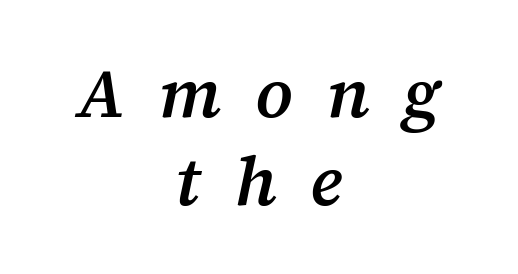
Plain, unruled lines of type. How heavy is the stroke? Medium-heavy — a semibold, shy of bold. Line spacing here is normal. This rendering uses center alignment, leaving both contours irregular but symmetric. Character widths vary here, with narrow letters taking less room than wide ones.
